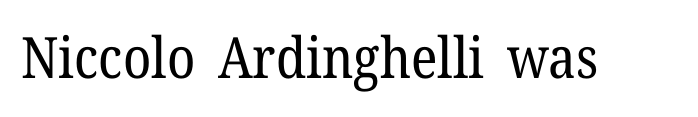
The image shows 57 px regular-weight serif type, upright; set normal letter spacing, not underlined; low stroke contrast and a medium x-height.
